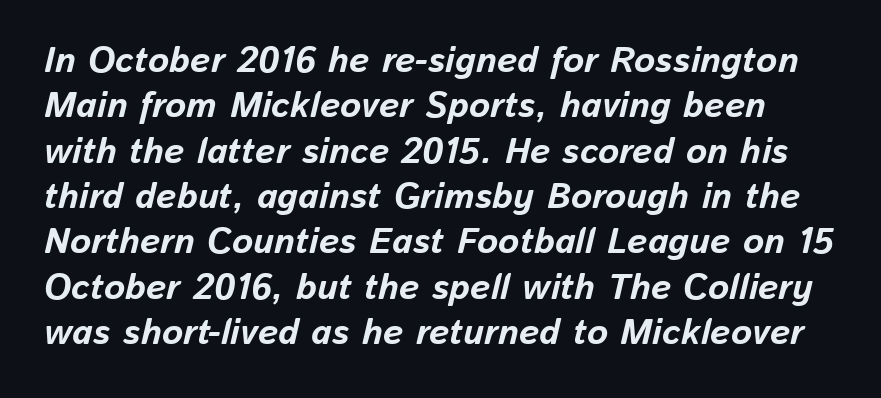
Look at the stroke-to-counter ratio: heavy, a bold. Whoever set this chose a conventional vertical rhythm. Spacing verdict: proportional, widths tailored to each character. The face used here is rendered with its standard letterfit. Plain, unruled lines of type.
